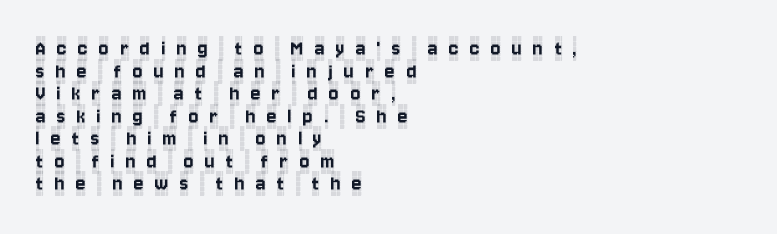
Q: Is the text italic (slanted)? A: No, it is upright.
Q: Is the text underlined? A: No.
Q: How is the paragraph aligned? A: Left-aligned.
Q: Is the spacing between letters normal or unusually wide? A: Unusually wide.
Q: Is the spacing between lines tight, normal or loose? A: Tight.
